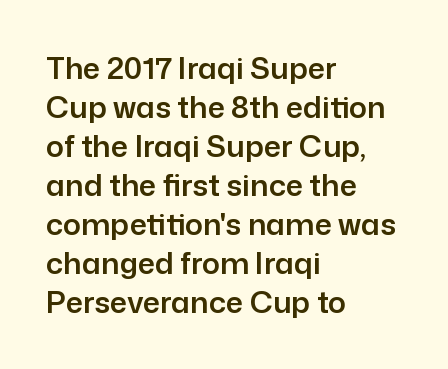
Line spacing here is normal. Words appear dense and cohesive because spacing is normal. Horizontal alignment here is leftward, the default for most running prose. Italic? Not at all — the glyphs are vertical. Classification — sans serif.
